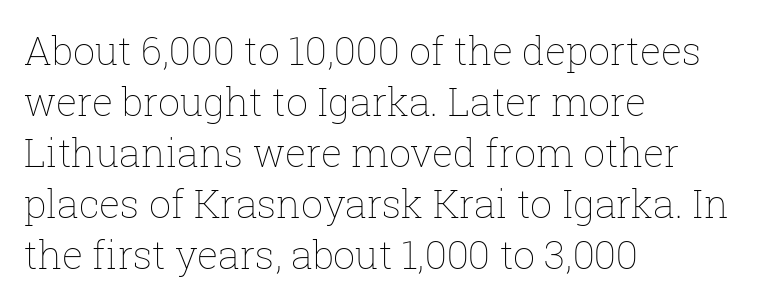
Look at the tracking — it's just the regular setting, nothing added. Upright lettering throughout. The line-height multiplier appears to be the usual default. The passage shown is not bold in any degree. All the whitespace from short lines collects on the right.
